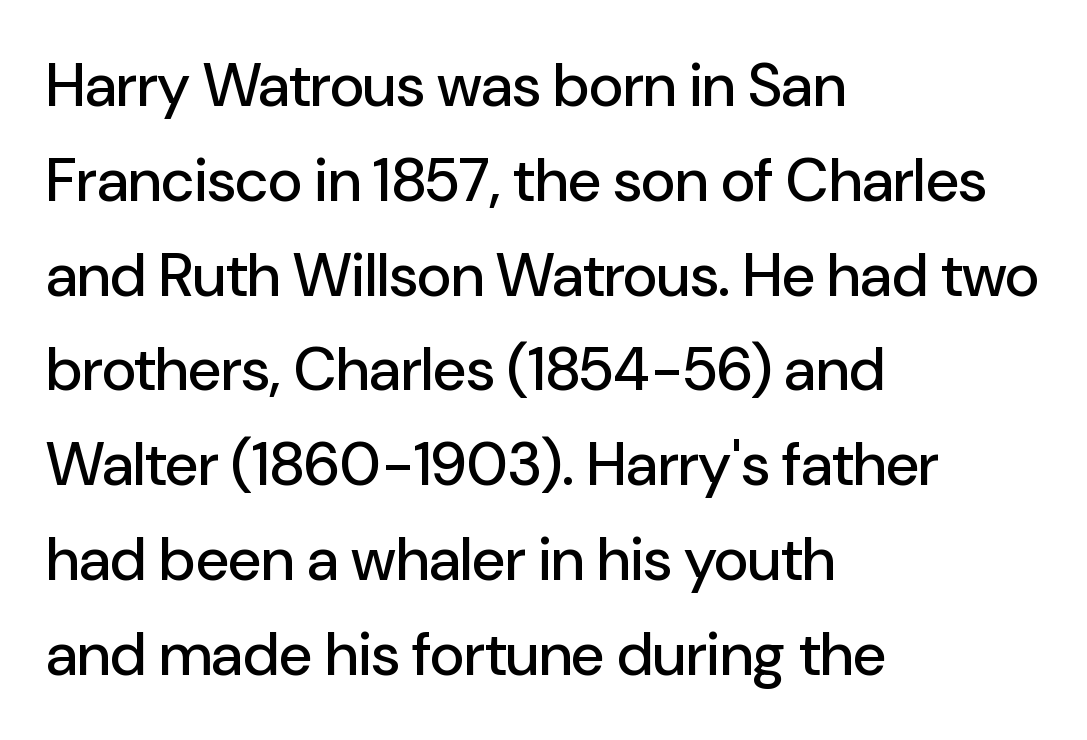
Q: Is the text italic (slanted)? A: No, it is upright.
Q: Is the typeface a serif or a sans-serif typeface? A: Sans-serif.
Q: Is the text underlined? A: No.
Q: How is the paragraph aligned? A: Left-aligned.
Q: Is the spacing between letters normal or unusually wide? A: Normal.
Q: Is the spacing between lines tight, normal or loose? A: Normal.
Q: Width (condensed, normal, or wide)? A: Normal.
Q: Stroke contrast? A: Low.
Q: x-height? A: Medium.
Q: Monospaced? A: No.
